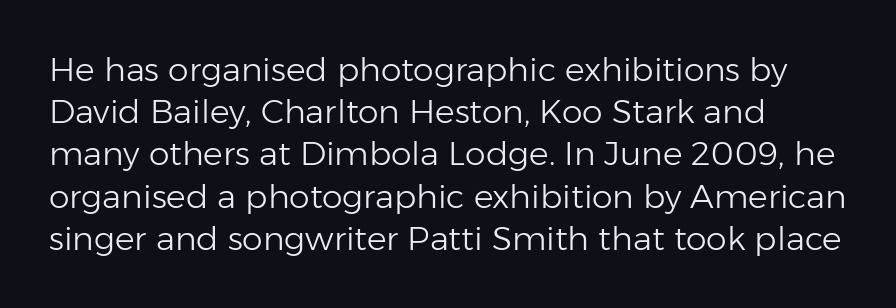
{"serif": "no", "italic": "no", "bold": "no", "weight": "light", "width": "normal", "stroke_contrast": "low", "x_height": "medium", "monospaced": "no", "underline": "no", "align": "left", "line_spacing": "normal", "line_spacing_ratio": 1.28, "letter_spacing": "normal", "letter_spacing_em": 0.0, "glyph_px": 33}
